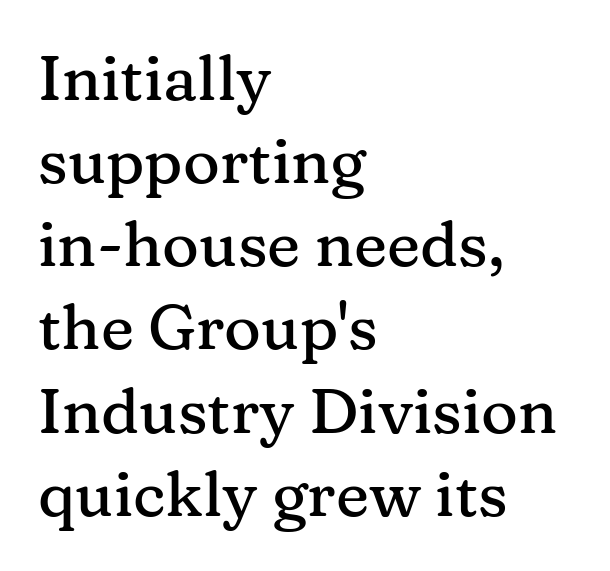
{"serif": "yes", "italic": "no", "width": "normal", "stroke_contrast": "medium", "x_height": "medium", "monospaced": "no", "underline": "no", "align": "left", "line_spacing": "normal", "line_spacing_ratio": 1.32, "letter_spacing": "normal", "letter_spacing_em": 0.0, "glyph_px": 63}
